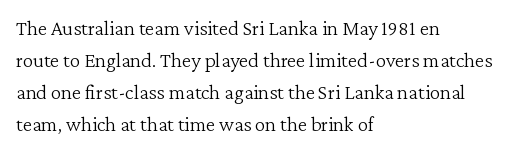
The image shows 21 px text type, upright; set left-aligned, normal line spacing (1.53x), normal letter spacing, not underlined.
